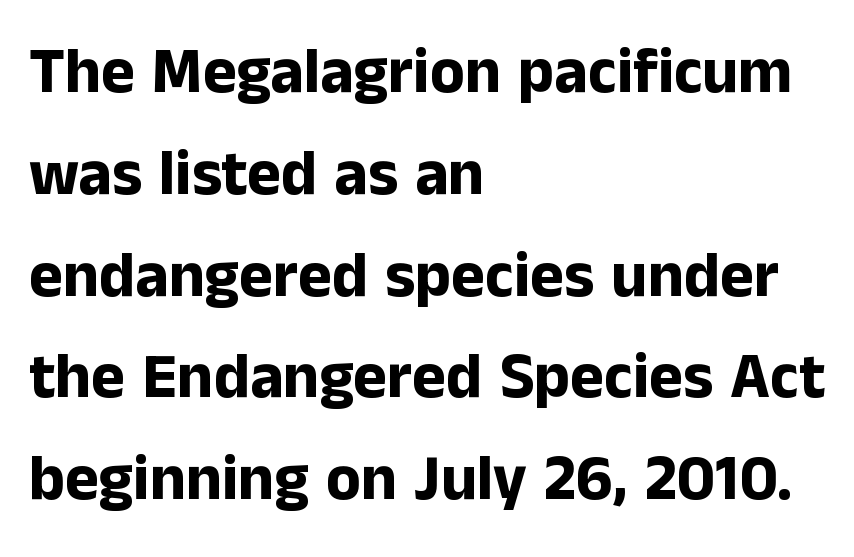
A student would call this left alignment; a typographer would say flush left, rag right. Successive baselines arrive at the customary interval. These lines carry a lot of weight — the face is fully bold. Is this a sans? Yes — the strokes have no serifs.
